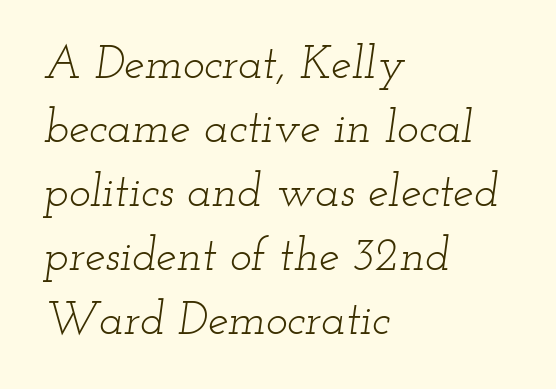
{"serif": "yes", "italic": "yes", "lean": "right", "slant_degrees": 12, "bold": "no", "weight": "light", "width": "wide", "stroke_contrast": "low", "x_height": "small", "monospaced": "no", "underline": "no", "align": "left", "line_spacing": "normal", "line_spacing_ratio": 1.39, "letter_spacing": "normal", "letter_spacing_em": 0.0, "glyph_px": 46}
